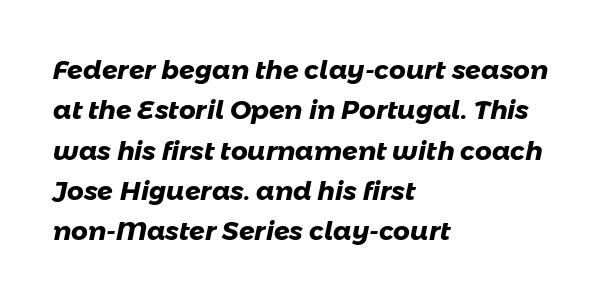
Q: Is the text bold? A: Yes.
Q: Is the text underlined? A: No.
Q: How is the paragraph aligned? A: Left-aligned.
Q: Is the spacing between letters normal or unusually wide? A: Normal.
Q: Is the spacing between lines tight, normal or loose? A: Normal.
